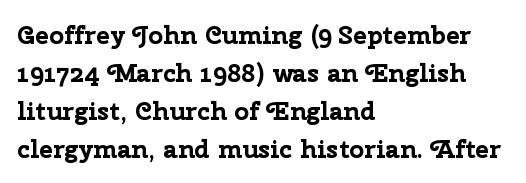
The image shows 26 px bold type, upright; set left-aligned, normal line spacing (1.46x), normal letter spacing, not underlined.
